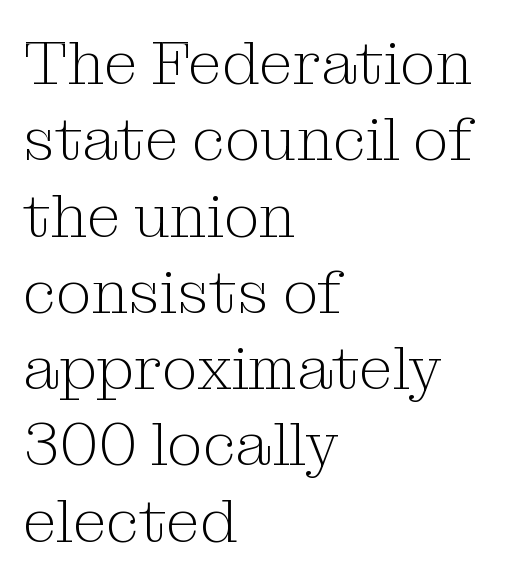
The image shows 62 px light serif type, upright; set left-aligned, line spacing 1.23x, normal letter spacing, not underlined; medium stroke contrast and a medium x-height.
